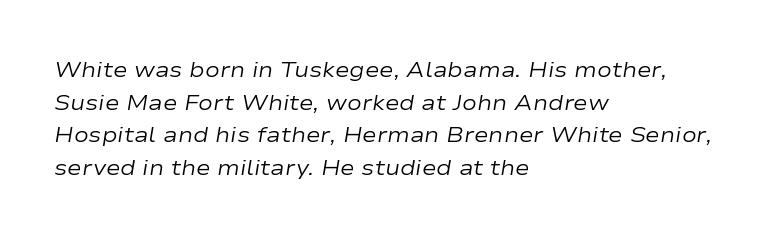
Q: Is the text bold? A: No.
Q: Is the text italic (slanted)? A: Yes, it leans right by about 9 degrees.
Q: Is the text underlined? A: No.
Q: How is the paragraph aligned? A: Left-aligned.
Q: Is the spacing between letters normal or unusually wide? A: Normal.
Q: Is the spacing between lines tight, normal or loose? A: Normal.
